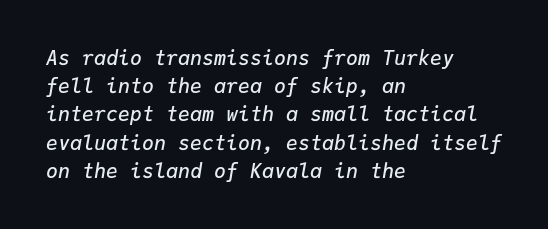
Q: Is the text bold? A: Semi-bold.
Q: Is the text italic (slanted)? A: Yes, it leans right by about 9 degrees.
Q: Is the text underlined? A: No.
Q: How is the paragraph aligned? A: Left-aligned.
Q: Is the spacing between letters normal or unusually wide? A: Normal.
Q: Is the spacing between lines tight, normal or loose? A: Normal.
